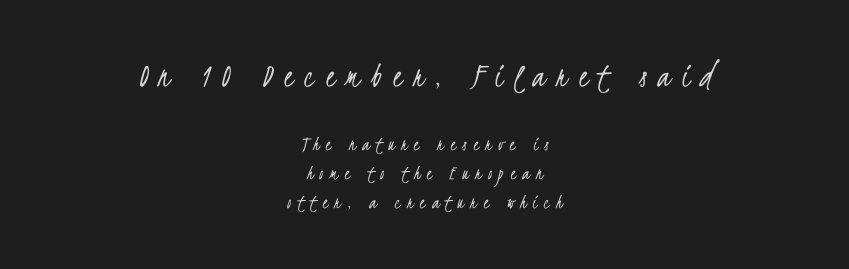
Between these two stacked blocks, the higher one wins on size. The gap between lines stays unmarked. What's the leading like? Ordinary, nothing unusual. Line starts and ends both wander, symmetrically.
